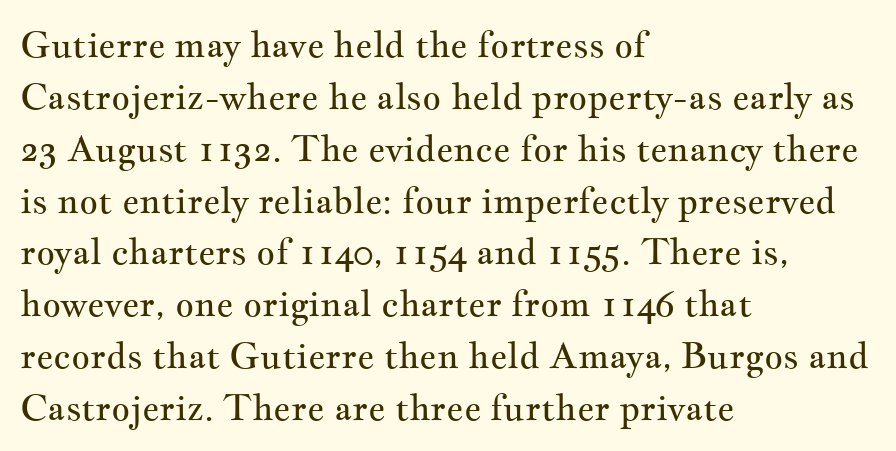
Q: Is the text bold? A: No.
Q: Is the text italic (slanted)? A: No, it is upright.
Q: Is the typeface a serif or a sans-serif typeface? A: Serif.
Q: Is the text underlined? A: No.
Q: How is the paragraph aligned? A: Left-aligned.
Q: Is the spacing between letters normal or unusually wide? A: Normal.
Q: Is the spacing between lines tight, normal or loose? A: Normal.
Q: Width (condensed, normal, or wide)? A: Wide.
Q: Stroke contrast? A: Medium.
Q: x-height? A: Small.
Q: Monospaced? A: No.
